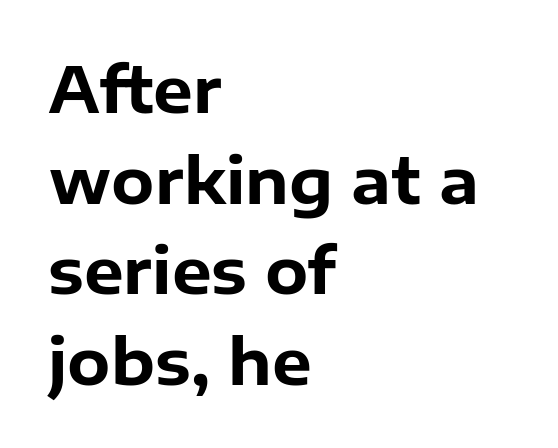
Q: Is the text bold? A: Yes.
Q: Is the text italic (slanted)? A: No, it is upright.
Q: Is the typeface a serif or a sans-serif typeface? A: Sans-serif.
Q: Is the text underlined? A: No.
Q: How is the paragraph aligned? A: Left-aligned.
Q: Is the spacing between letters normal or unusually wide? A: Normal.
Q: Is the spacing between lines tight, normal or loose? A: Normal.
Q: Width (condensed, normal, or wide)? A: Normal.
Q: Stroke contrast? A: Low.
Q: x-height? A: Medium.
Q: Monospaced? A: No.
